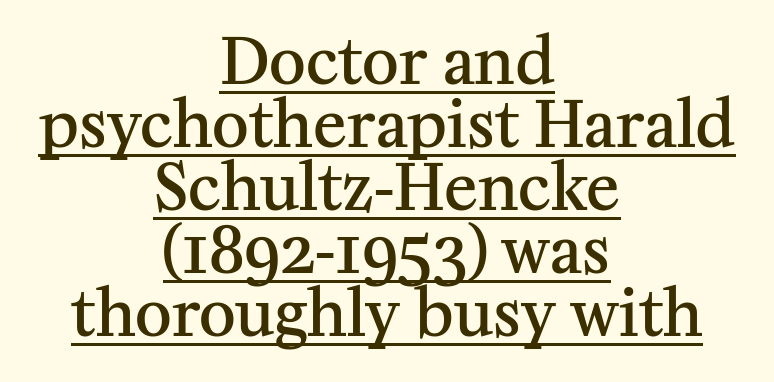
{"serif": "yes", "italic": "no", "bold": "semi", "weight": "semibold", "width": "normal", "stroke_contrast": "medium", "x_height": "medium", "monospaced": "no", "underline": "yes", "align": "center", "line_spacing": "tight", "line_spacing_ratio": 1.0, "letter_spacing": "normal", "letter_spacing_em": 0.0, "glyph_px": 63}
